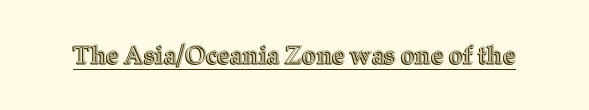
Q: Is the text italic (slanted)? A: No, it is upright.
Q: Is the text underlined? A: Yes.
Q: Is the spacing between letters normal or unusually wide? A: Normal.
